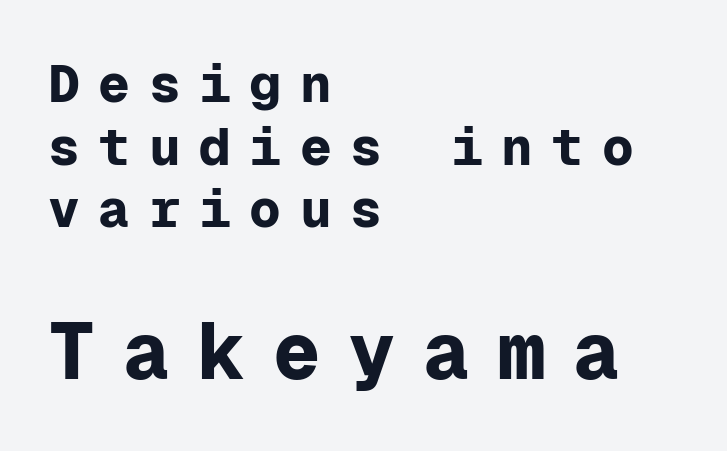
Q: Is the text bold? A: Yes.
Q: Is the text italic (slanted)? A: No, it is upright.
Q: Is the typeface a serif or a sans-serif typeface? A: Sans-serif.
Q: Is the text underlined? A: No.
Q: How is the paragraph aligned? A: Left-aligned.
Q: Is the spacing between letters normal or unusually wide? A: Unusually wide.
Q: Which block of text is set in a larger size, the first (top) or the second (bottom)? A: The second (bottom) one.
Q: Width (condensed, normal, or wide)? A: Normal.
Q: Stroke contrast? A: Low.
Q: x-height? A: Medium.
Q: Monospaced? A: Yes.
